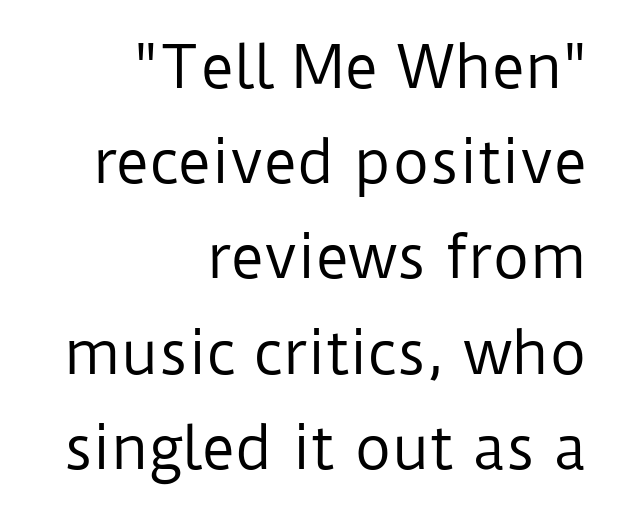
{"serif": "no", "italic": "no", "bold": "no", "weight": "regular", "width": "normal", "stroke_contrast": "low", "x_height": "medium", "monospaced": "no", "underline": "no", "align": "right", "line_spacing": "normal", "line_spacing_ratio": 1.67, "letter_spacing": "normal", "letter_spacing_em": 0.0, "glyph_px": 57}
